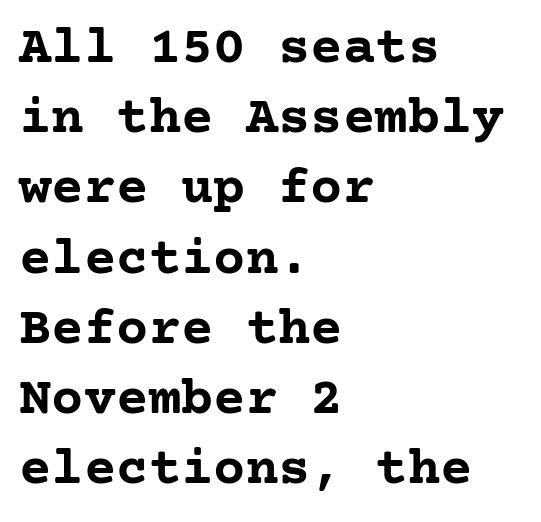
If you drew a ruler down the left edge, every line would touch it. How heavy is the stroke? Heavy — this is a bold. Nobody touched the tracking dial on this one. Notice how descenders clear the ascenders below comfortably — that's standard leading. The font family rendered here belongs to the serif group.
